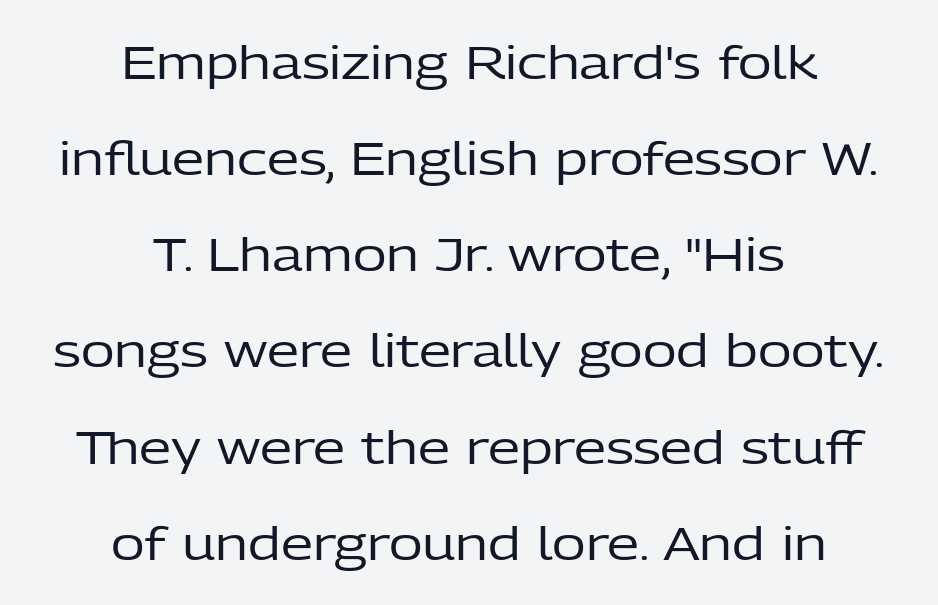
The image shows 46 px regular-weight sans-serif type, upright; set centered, loose line spacing (2.09x), normal letter spacing, not underlined; low stroke contrast and a medium x-height.
